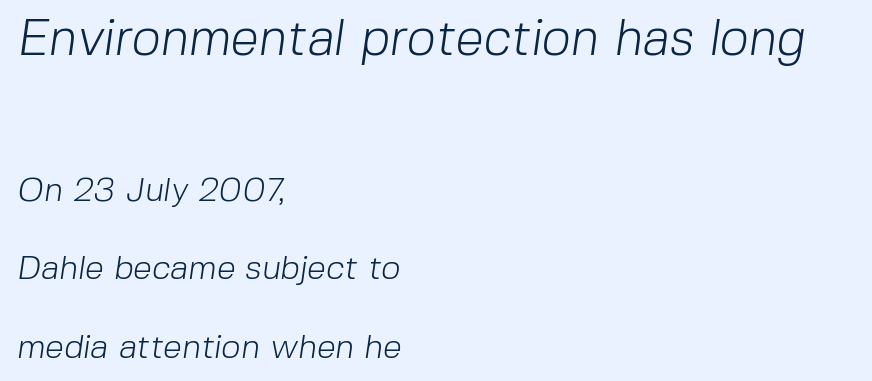
Q: Is the text bold? A: No.
Q: Is the typeface a serif or a sans-serif typeface? A: Sans-serif.
Q: Is the text underlined? A: No.
Q: How is the paragraph aligned? A: Left-aligned.
Q: Is the spacing between letters normal or unusually wide? A: Normal.
Q: Is the spacing between lines tight, normal or loose? A: Loose.
Q: Which block of text is set in a larger size, the first (top) or the second (bottom)? A: The first (top) one.
Q: Width (condensed, normal, or wide)? A: Normal.
Q: Stroke contrast? A: Low.
Q: x-height? A: Medium.
Q: Monospaced? A: No.
